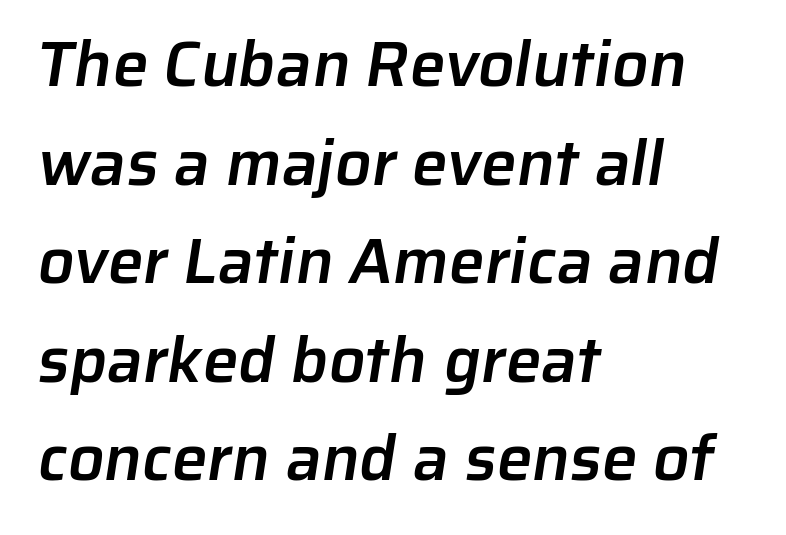
The rendering uses a semibold face; strokes are thickened but not to full bold. The rendering uses natural spacing where letterforms have individual widths. A bare baseline throughout the passage. Compared with typical body copy, the letter spacing here is the same. In terms of leading, this rendering sits right in the middle.
